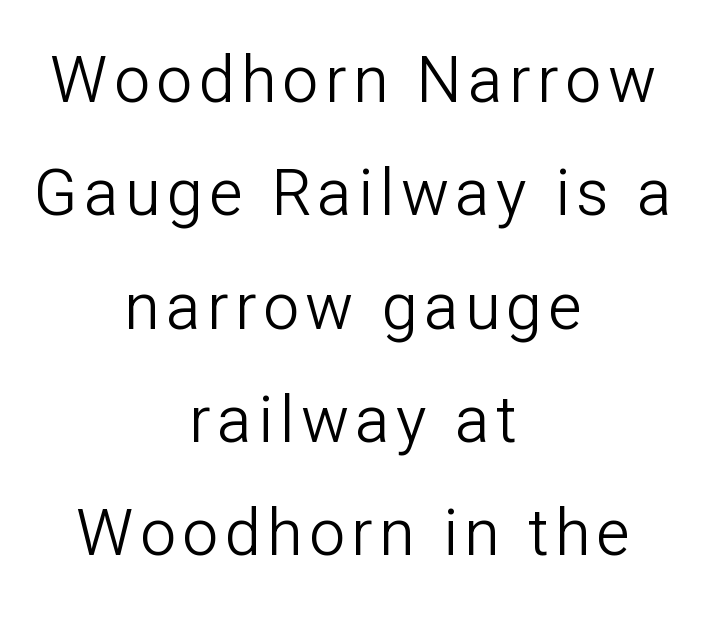
The image shows 64 px light sans-serif type, upright; set centered, line spacing 1.77x, not underlined; low stroke contrast and a medium x-height.
